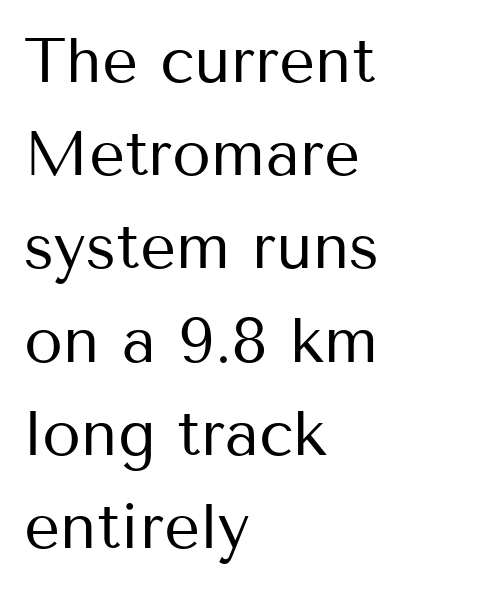
Q: Is the text bold? A: No.
Q: Is the text italic (slanted)? A: No, it is upright.
Q: Is the typeface a serif or a sans-serif typeface? A: Sans-serif.
Q: Is the text underlined? A: No.
Q: How is the paragraph aligned? A: Left-aligned.
Q: Is the spacing between letters normal or unusually wide? A: Normal.
Q: Is the spacing between lines tight, normal or loose? A: Normal.
Q: Width (condensed, normal, or wide)? A: Normal.
Q: Stroke contrast? A: Medium.
Q: x-height? A: Medium.
Q: Monospaced? A: No.
